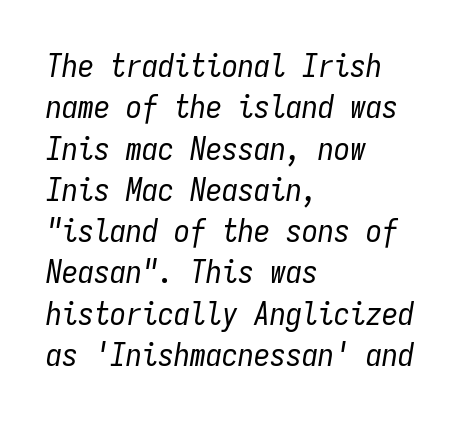
Q: Is the text bold? A: No.
Q: Is the text italic (slanted)? A: Yes, it leans right by about 9 degrees.
Q: Is the text underlined? A: No.
Q: How is the paragraph aligned? A: Left-aligned.
Q: Is the spacing between letters normal or unusually wide? A: Normal.
Q: Is the spacing between lines tight, normal or loose? A: Normal.
Q: Width (condensed, normal, or wide)? A: Condensed.
Q: Stroke contrast? A: Low.
Q: x-height? A: Medium.
Q: Monospaced? A: Yes.
